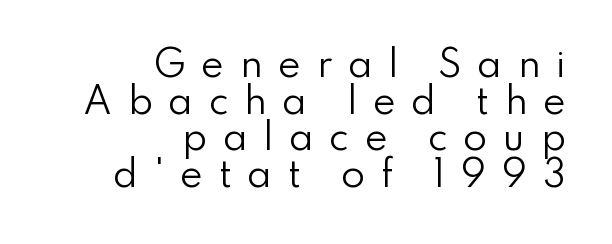
The image shows 35 px regular-weight sans-serif type, upright; set right-aligned, tight line spacing (1.05x), unusually wide letter spacing (+0.44 em), not underlined; low stroke contrast and a small x-height.
